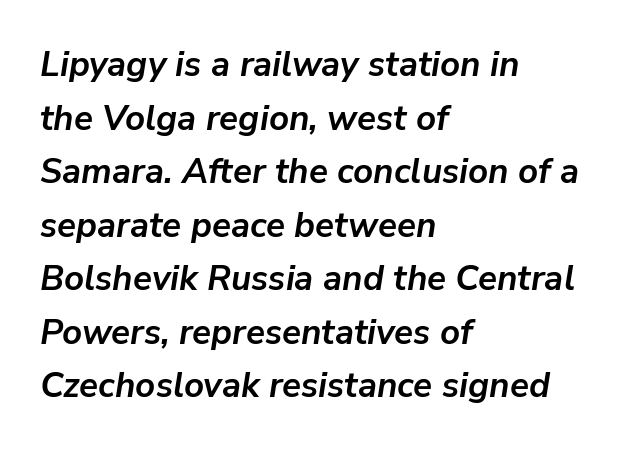
The image shows 35 px semibold type, italic (leaning right); set left-aligned, normal line spacing (1.53x), normal letter spacing, not underlined; low stroke contrast and a medium x-height.
